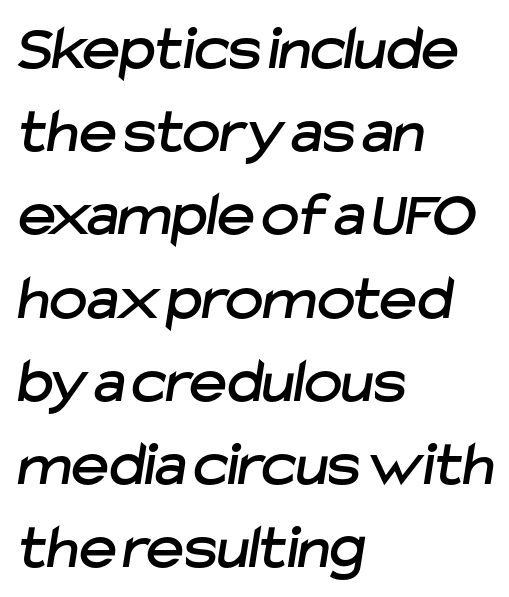
{"serif": "no", "width": "normal", "stroke_contrast": "low", "x_height": "medium", "monospaced": "no", "underline": "no", "align": "left", "line_spacing": "normal", "line_spacing_ratio": 1.3, "letter_spacing": "normal", "letter_spacing_em": 0.0, "glyph_px": 64}
